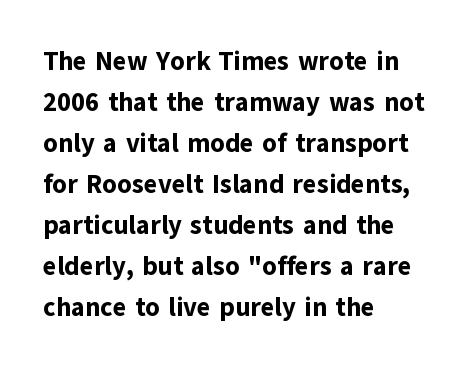
Standard letterfit; no display-style spreading of the glyphs. Compared with typical paragraphs, the rows here are spaced about the same. A bare baseline throughout the passage. Every stem runs plumb, perpendicular to the baseline. The typesetter chose a ragged-right arrangement here. The font is running at its bold setting.
